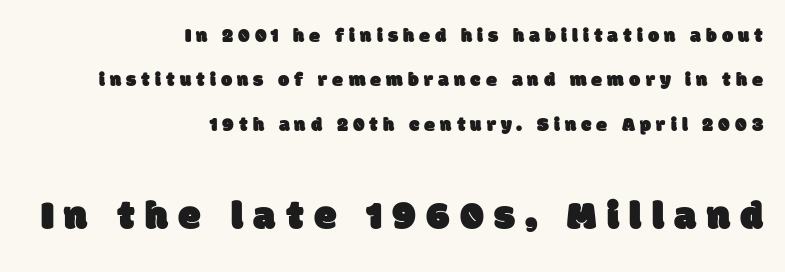
The image shows 41 px sans-serif type; set right-aligned, loose line spacing (2.22x), unusually wide letter spacing (+0.25 em), not underlined; the second (bottom) block is 2.05x larger; low stroke contrast and a large x-height.
